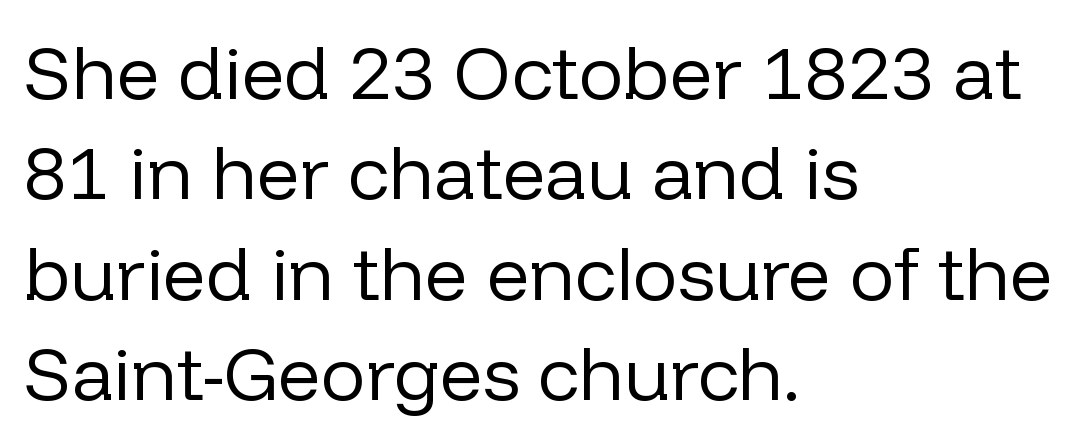
The image shows 75 px regular-weight sans-serif type, upright; set left-aligned, normal line spacing (1.34x), normal letter spacing, not underlined; low stroke contrast and a medium x-height.
